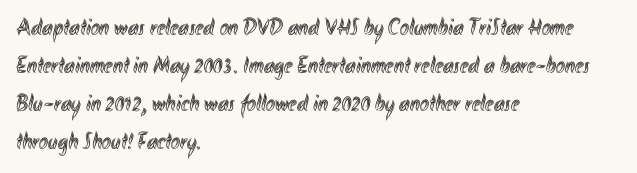
{"underline": "no", "align": "left", "line_spacing": "normal", "line_spacing_ratio": 1.58, "letter_spacing": "normal", "letter_spacing_em": 0.0, "glyph_px": 24}
